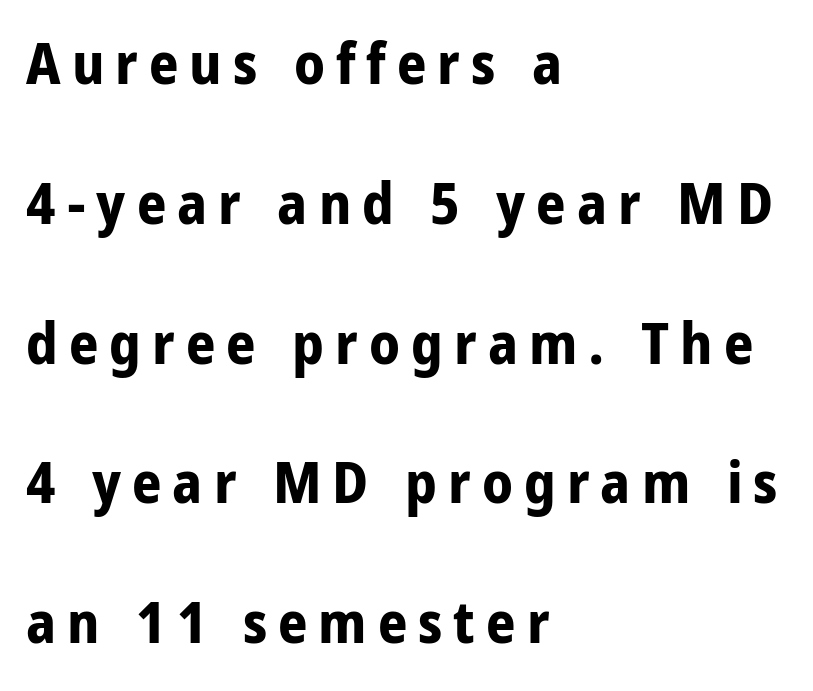
{"serif": "no", "italic": "no", "bold": "yes", "weight": "bold", "width": "condensed", "stroke_contrast": "low", "x_height": "large", "monospaced": "no", "underline": "no", "align": "left", "line_spacing": "loose", "line_spacing_ratio": 2.41, "glyph_px": 58}
